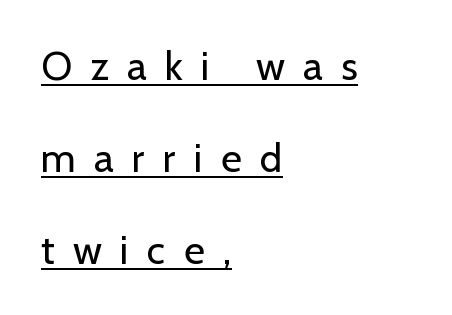
{"serif": "no", "italic": "no", "bold": "no", "weight": "regular", "width": "normal", "stroke_contrast": "low", "x_height": "medium", "monospaced": "no", "underline": "yes", "align": "left", "line_spacing": "loose", "line_spacing_ratio": 2.3, "letter_spacing": "wide", "letter_spacing_em": 0.46, "glyph_px": 40}
